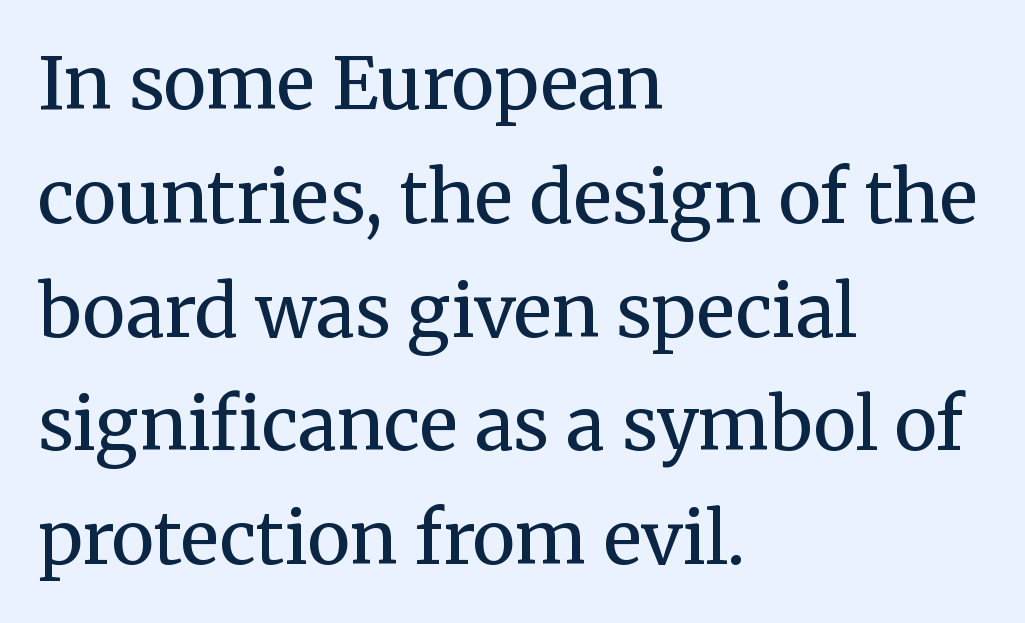
{"serif": "yes", "italic": "no", "bold": "no", "weight": "regular", "width": "normal", "stroke_contrast": "medium", "x_height": "medium", "monospaced": "no", "underline": "no", "align": "left", "line_spacing": "normal", "line_spacing_ratio": 1.58, "letter_spacing": "normal", "letter_spacing_em": 0.0, "glyph_px": 72}
